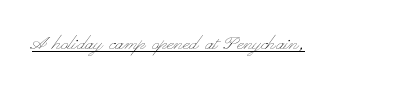
Q: Is the text bold? A: No.
Q: Is the text italic (slanted)? A: Yes.
Q: Is the text underlined? A: Yes.
Q: Is the spacing between letters normal or unusually wide? A: Normal.
